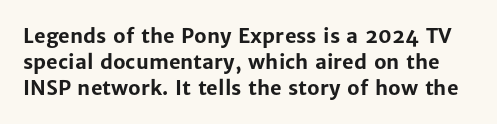
The designer left line spacing at the default. Students, note that the glyphs here touch the page at normal intervals. Just letters on the line, the space beneath them empty. Unlike italic type, these characters show no tilt at all.
